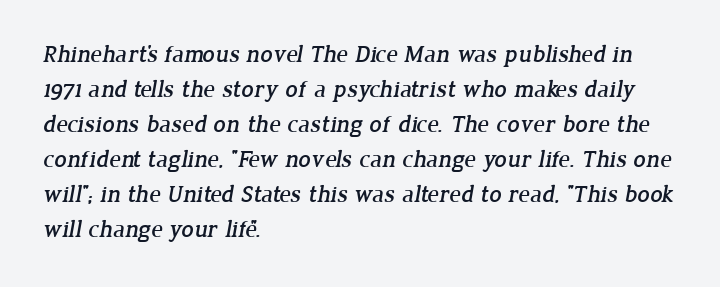
The image shows 24 px text type; set left-aligned, normal line spacing (1.46x), normal letter spacing, not underlined.
